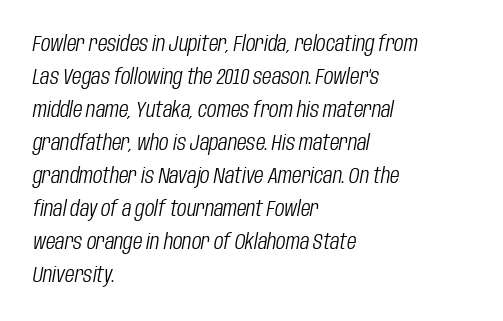
Q: Is the text bold? A: No.
Q: Is the text italic (slanted)? A: Yes, it leans right by about 10 degrees.
Q: Is the text underlined? A: No.
Q: How is the paragraph aligned? A: Left-aligned.
Q: Is the spacing between letters normal or unusually wide? A: Normal.
Q: Is the spacing between lines tight, normal or loose? A: Normal.
